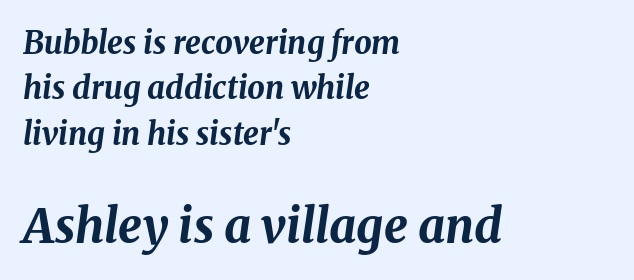
The image shows 47 px bold type, italic (leaning right); set left-aligned, normal line spacing (1.46x), normal letter spacing, not underlined; the second (bottom) block is 1.52x larger; medium stroke contrast and a medium x-height.
